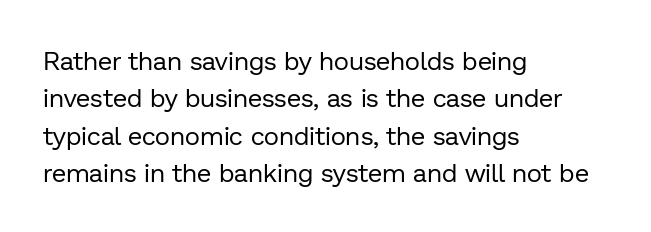
Q: Is the text bold? A: No.
Q: Is the text italic (slanted)? A: No, it is upright.
Q: Is the text underlined? A: No.
Q: How is the paragraph aligned? A: Left-aligned.
Q: Is the spacing between letters normal or unusually wide? A: Normal.
Q: Is the spacing between lines tight, normal or loose? A: Normal.
